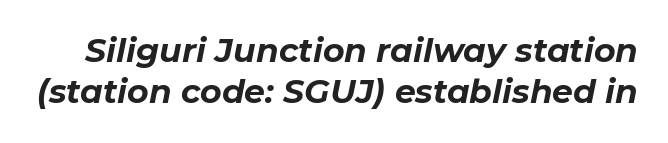
{"italic": "yes", "lean": "right", "slant_degrees": 11, "bold": "yes", "weight": "bold", "width": "normal", "stroke_contrast": "low", "x_height": "medium", "monospaced": "no", "underline": "no", "line_spacing": "normal", "line_spacing_ratio": 1.25, "letter_spacing": "normal", "letter_spacing_em": 0.0, "glyph_px": 33}
